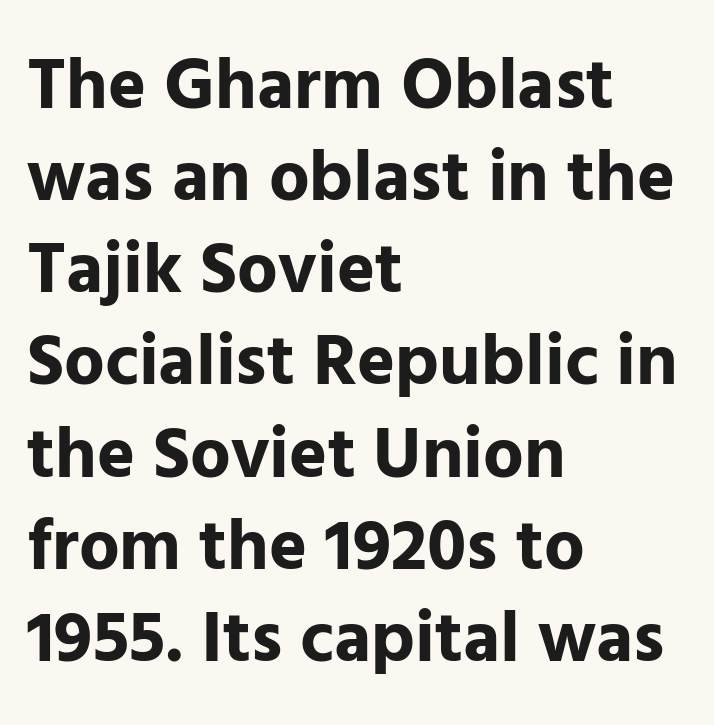
Q: Is the text bold? A: Yes.
Q: Is the text italic (slanted)? A: No, it is upright.
Q: Is the typeface a serif or a sans-serif typeface? A: Sans-serif.
Q: Is the text underlined? A: No.
Q: How is the paragraph aligned? A: Left-aligned.
Q: Is the spacing between letters normal or unusually wide? A: Normal.
Q: Is the spacing between lines tight, normal or loose? A: Normal.
Q: Width (condensed, normal, or wide)? A: Normal.
Q: Stroke contrast? A: Low.
Q: x-height? A: Medium.
Q: Monospaced? A: No.
